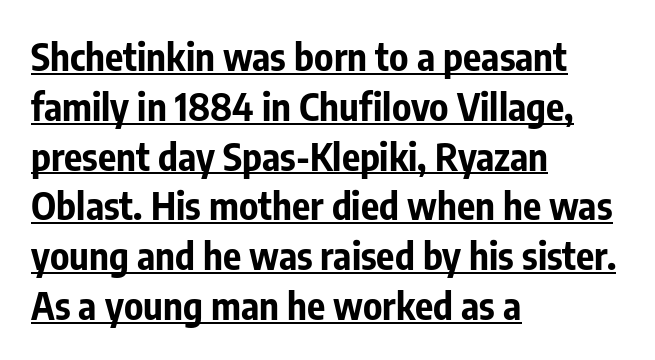
{"serif": "no", "italic": "no", "bold": "yes", "weight": "bold", "width": "condensed", "stroke_contrast": "low", "x_height": "medium", "monospaced": "no", "underline": "yes", "align": "left", "line_spacing": "normal", "line_spacing_ratio": 1.31, "letter_spacing": "normal", "letter_spacing_em": 0.0, "glyph_px": 38}
